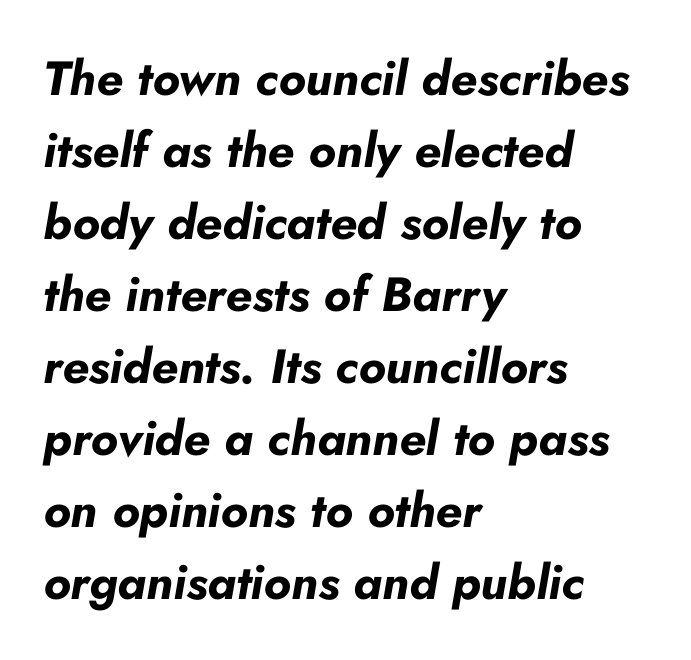
The image shows 48 px bold type, italic (leaning right); set left-aligned, normal line spacing (1.5x), normal letter spacing, not underlined; low stroke contrast and a small x-height.
